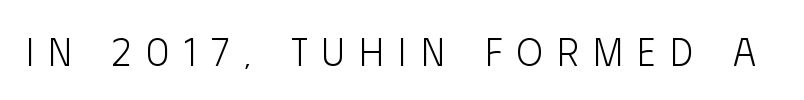
Q: Is the text bold? A: No.
Q: Is the text italic (slanted)? A: No, it is upright.
Q: Is the typeface a serif or a sans-serif typeface? A: Sans-serif.
Q: Is the text underlined? A: No.
Q: Is the spacing between letters normal or unusually wide? A: Unusually wide.
Q: Width (condensed, normal, or wide)? A: Condensed.
Q: Stroke contrast? A: Low.
Q: x-height? A: Large.
Q: Monospaced? A: No.
